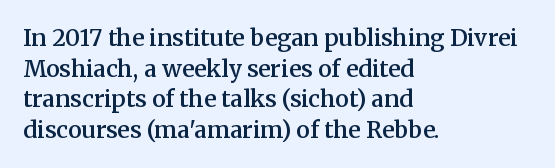
{"italic": "no", "bold": "semi", "underline": "no", "align": "left", "line_spacing": "normal", "line_spacing_ratio": 1.33, "letter_spacing": "normal", "letter_spacing_em": 0.0, "glyph_px": 23}
